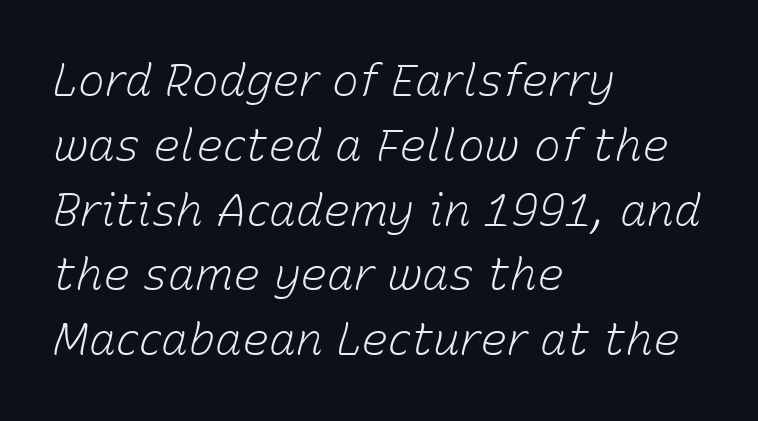
Looks like regular typesetting: each glyph gets only the width it needs. Caption: multi-line text, flush left, ragged right. No heavy texture on the line: the type isn't bold. Glyph-to-glyph distance matches everyday printed text. Horizontal bands of white between lines are of average thickness.
